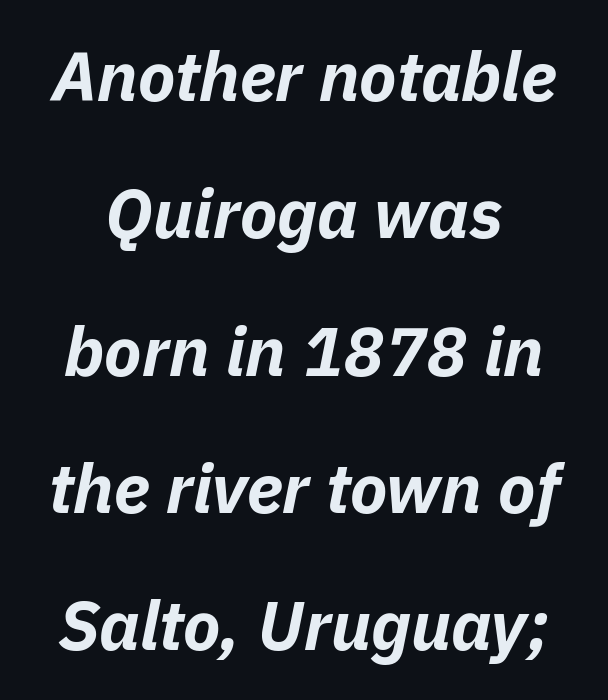
The image shows 69 px bold type, italic (leaning right); set loose line spacing (1.99x), normal letter spacing, not underlined; low stroke contrast and a medium x-height.
